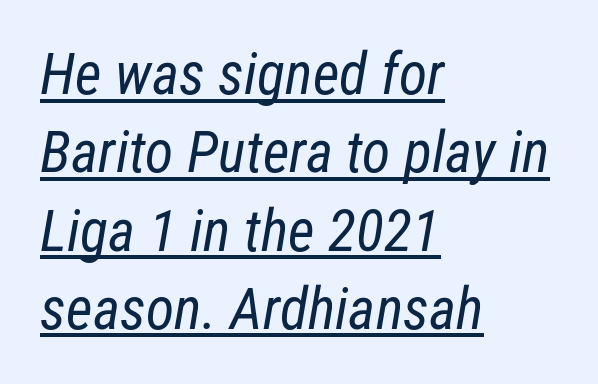
{"serif": "no", "bold": "no", "weight": "regular", "width": "condensed", "stroke_contrast": "low", "x_height": "medium", "monospaced": "no", "underline": "yes", "align": "left", "line_spacing": "normal", "line_spacing_ratio": 1.35, "letter_spacing": "normal", "letter_spacing_em": 0.0, "glyph_px": 58}
